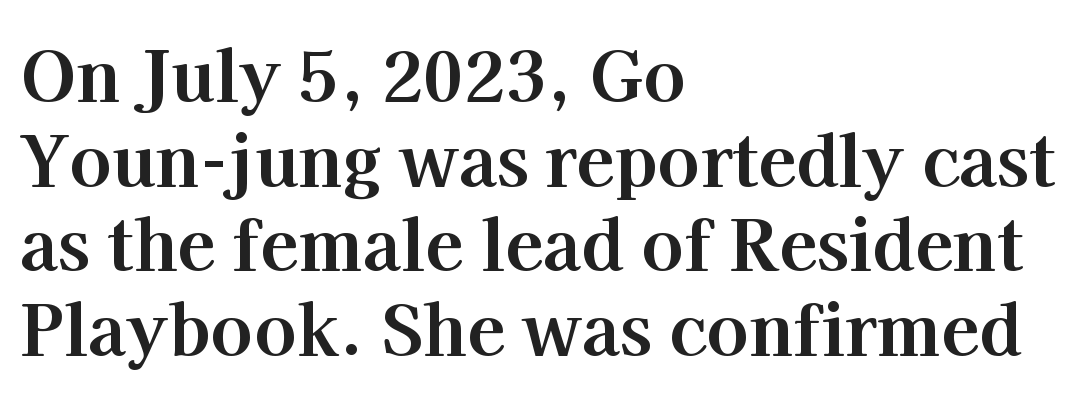
{"serif": "yes", "italic": "no", "bold": "yes", "weight": "bold", "width": "normal", "stroke_contrast": "high", "x_height": "medium", "monospaced": "no", "underline": "no", "align": "left", "line_spacing_ratio": 1.21, "letter_spacing": "normal", "letter_spacing_em": 0.0, "glyph_px": 70}
